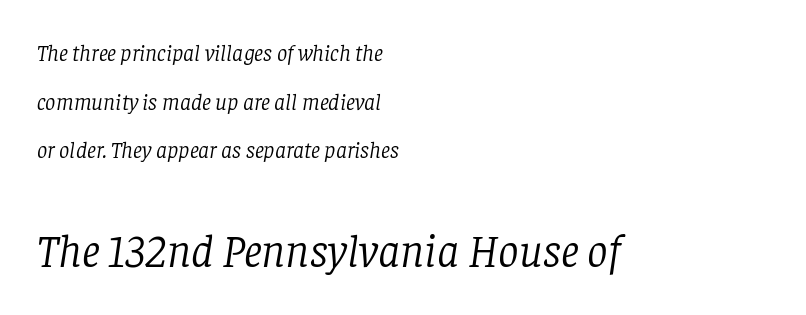
This rendering features lettering with no underline. Note: smaller setting up top, larger setting below. It's the slanting kind of type. If you measured baseline to baseline, you'd find a long distance.
